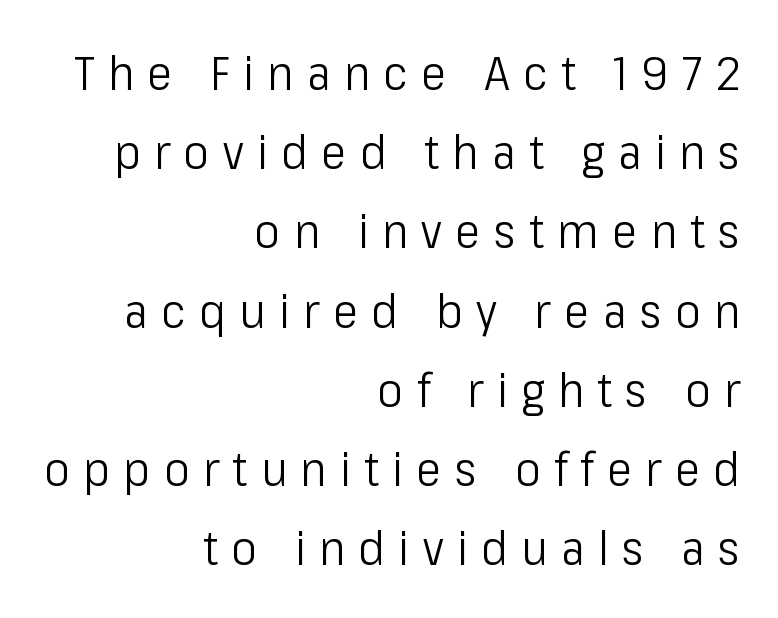
The rag falls on the left side of this text block. Tracking here is generous; glyphs stand well apart from one another. Baseline-to-baseline distance is the conventional proportion of letter height. Is this a fixed-width face? No — the glyphs have proportional, varying widths. The space directly below the letters is spotless. Observe the absence of serifs on each vertical stroke in this sample.
